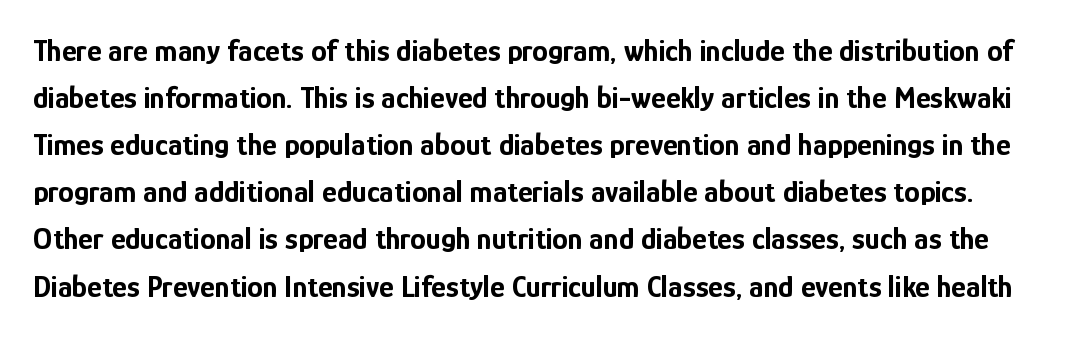
{"serif": "no", "italic": "no", "bold": "yes", "weight": "bold", "width": "condensed", "stroke_contrast": "low", "x_height": "medium", "monospaced": "no", "underline": "no", "line_spacing": "normal", "line_spacing_ratio": 1.52, "letter_spacing": "normal", "letter_spacing_em": 0.0, "glyph_px": 31}
